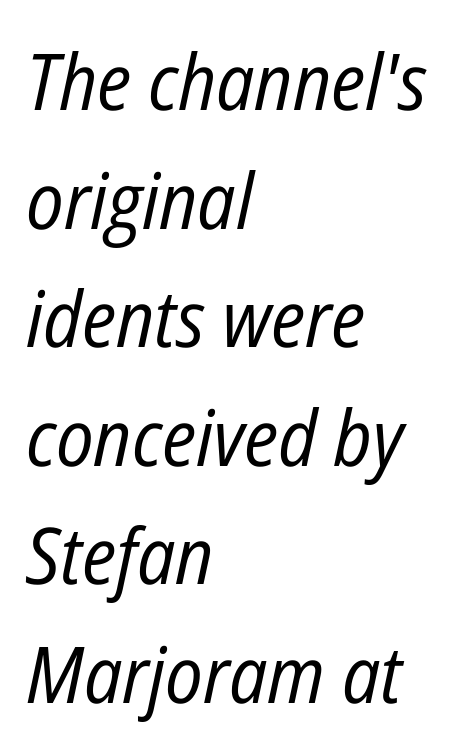
The image shows 78 px regular-weight, condensed type, italic (leaning right); set left-aligned, normal line spacing (1.52x), normal letter spacing, not underlined; low stroke contrast and a medium x-height.
